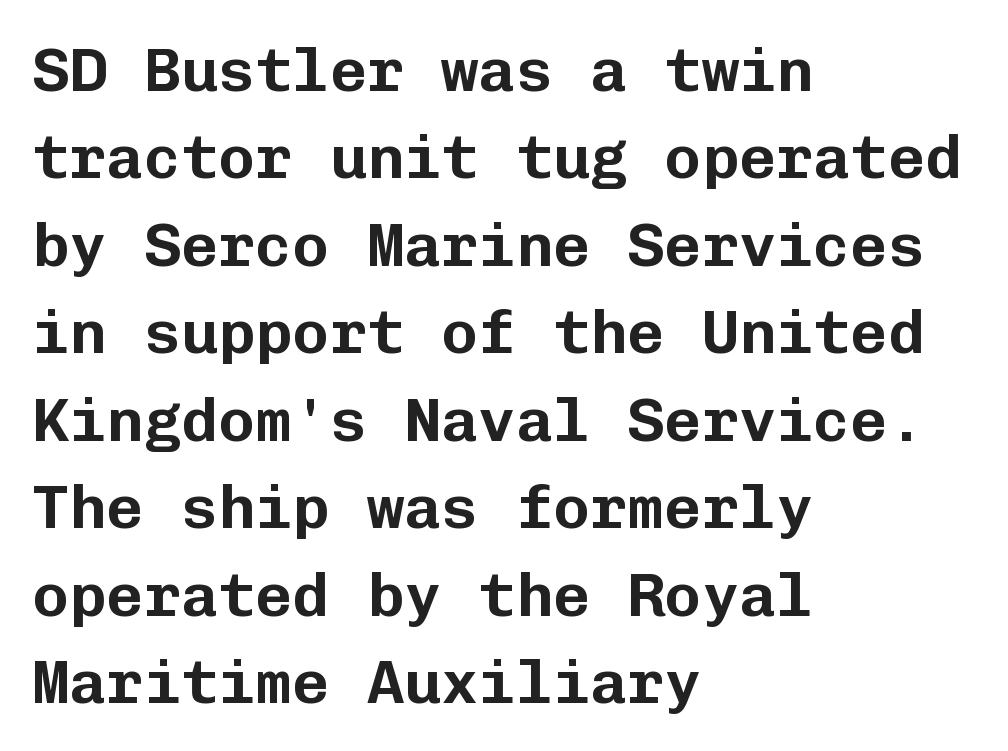
Q: Is the text italic (slanted)? A: No, it is upright.
Q: Is the typeface a serif or a sans-serif typeface? A: Sans-serif.
Q: Is the text underlined? A: No.
Q: How is the paragraph aligned? A: Left-aligned.
Q: Is the spacing between letters normal or unusually wide? A: Normal.
Q: Is the spacing between lines tight, normal or loose? A: Normal.
Q: Width (condensed, normal, or wide)? A: Normal.
Q: Stroke contrast? A: Low.
Q: x-height? A: Medium.
Q: Monospaced? A: Yes.
